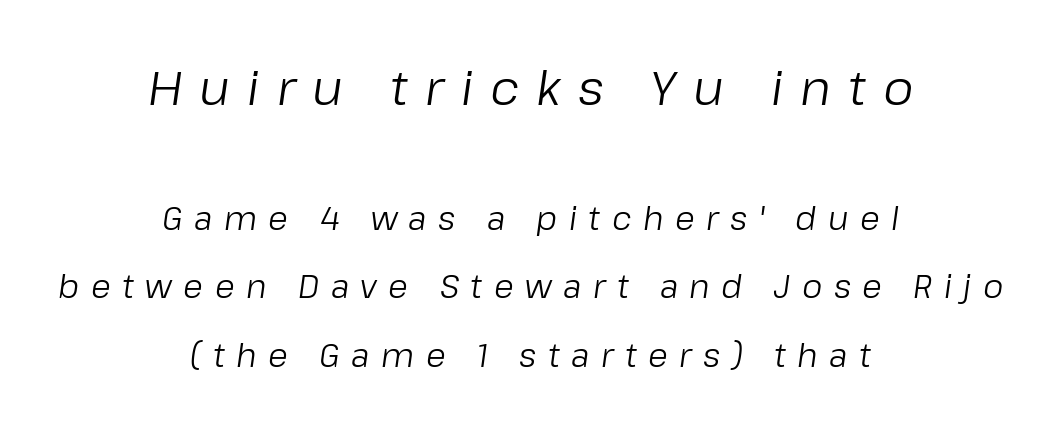
{"italic": "yes", "lean": "right", "slant_degrees": 8, "bold": "no", "weight": "regular", "width": "normal", "stroke_contrast": "low", "x_height": "medium", "monospaced": "no", "underline": "no", "align": "center", "line_spacing": "loose", "line_spacing_ratio": 2.15, "letter_spacing": "wide", "letter_spacing_em": 0.36, "larger_block": "first", "size_ratio": 1.5, "glyph_px": 48}
